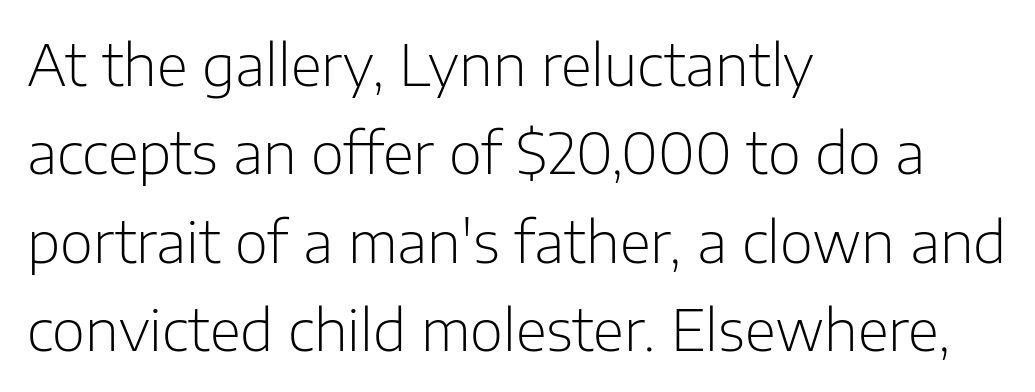
The image shows 57 px light sans-serif type, upright; set left-aligned, normal line spacing (1.55x), normal letter spacing, not underlined; low stroke contrast and a medium x-height.
